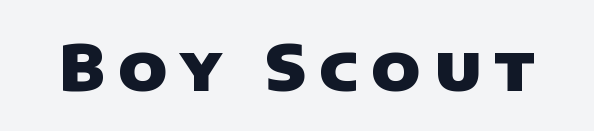
Q: Is the text bold? A: Yes.
Q: Is the typeface a serif or a sans-serif typeface? A: Sans-serif.
Q: Is the text underlined? A: No.
Q: Is the spacing between letters normal or unusually wide? A: Unusually wide.
Q: Width (condensed, normal, or wide)? A: Normal.
Q: Stroke contrast? A: Low.
Q: x-height? A: Large.
Q: Monospaced? A: No.
